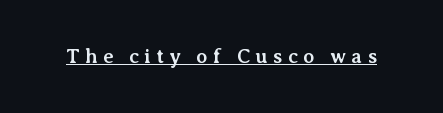
{"italic": "no", "bold": "yes", "underline": "yes", "letter_spacing": "wide", "letter_spacing_em": 0.27, "glyph_px": 20}
